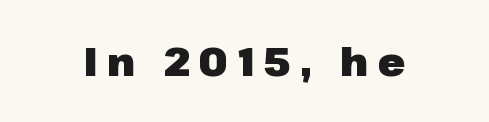
Someone cranked the tracking dial way up on this one. Style check: upright. Varying glyph widths throughout — classic text-font behaviour. Letters rest on an invisible, unmarked baseline. The passage shown is emphatically bold.
